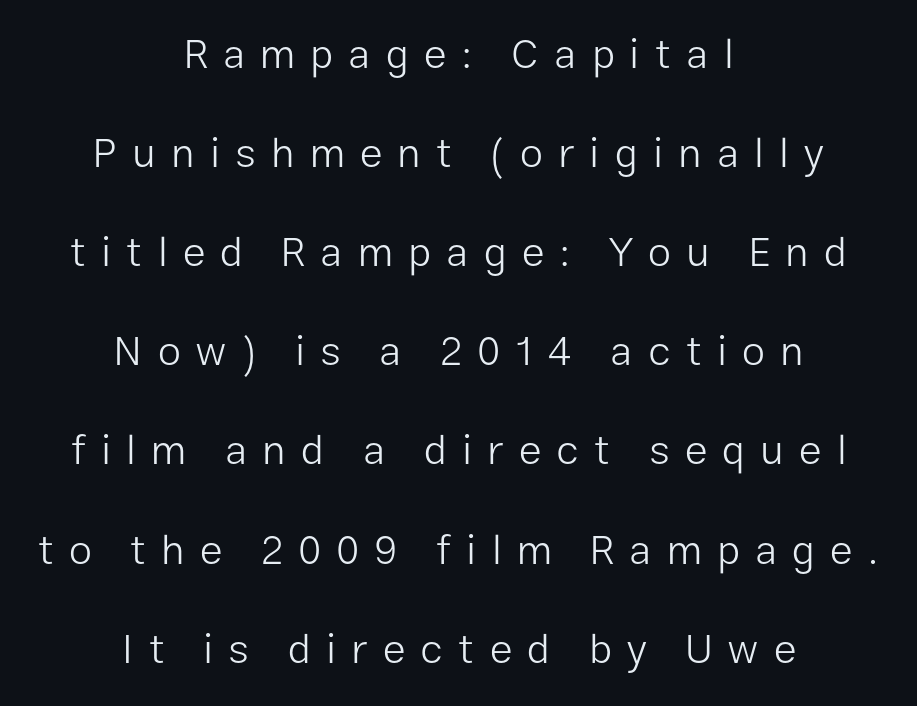
The image shows 42 px light sans-serif type, upright; set centered, loose line spacing (2.36x), unusually wide letter spacing (+0.36 em), not underlined; low stroke contrast and a medium x-height.
